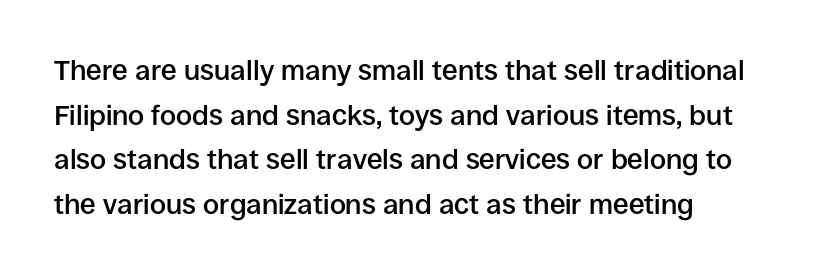
{"serif": "no", "italic": "no", "bold": "semi", "weight": "semibold", "width": "normal", "stroke_contrast": "low", "x_height": "large", "monospaced": "no", "underline": "no", "align": "left", "line_spacing": "normal", "line_spacing_ratio": 1.59, "letter_spacing": "normal", "letter_spacing_em": 0.0, "glyph_px": 28}
